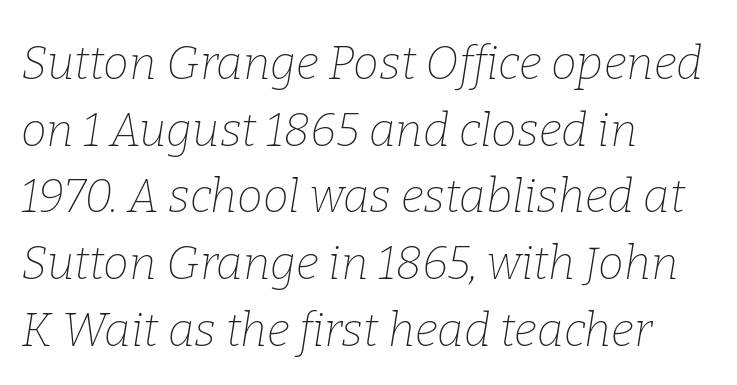
Has an underline been added? It has not. Caption: face not bold, strokes unweighted. The letters carry serifs — small finishing strokes at the ends of their stems. This sample keeps an unexceptional amount of space between lines.
